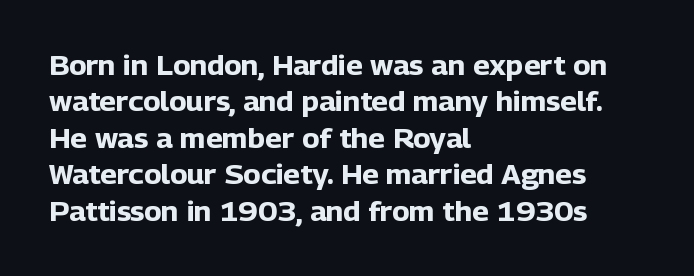
{"italic": "no", "bold": "yes", "underline": "no", "align": "left", "line_spacing": "normal", "line_spacing_ratio": 1.4, "letter_spacing": "normal", "letter_spacing_em": 0.0, "glyph_px": 26}
